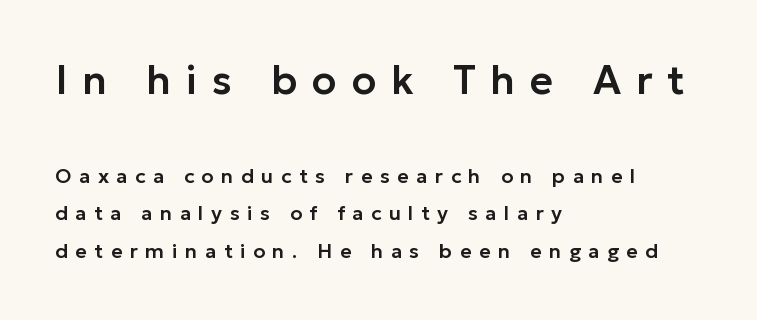
{"serif": "no", "italic": "no", "width": "normal", "stroke_contrast": "low", "x_height": "medium", "monospaced": "no", "underline": "no", "align": "left", "line_spacing_ratio": 1.89, "letter_spacing": "wide", "letter_spacing_em": 0.37, "larger_block": "first", "size_ratio": 2.0, "glyph_px": 40}
